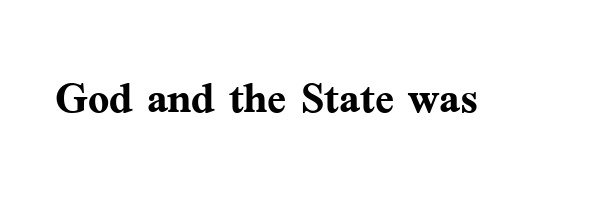
Q: Is the text bold? A: Yes.
Q: Is the text italic (slanted)? A: No, it is upright.
Q: Is the typeface a serif or a sans-serif typeface? A: Serif.
Q: Is the text underlined? A: No.
Q: Is the spacing between letters normal or unusually wide? A: Normal.
Q: Width (condensed, normal, or wide)? A: Normal.
Q: Stroke contrast? A: Medium.
Q: x-height? A: Medium.
Q: Monospaced? A: No.
